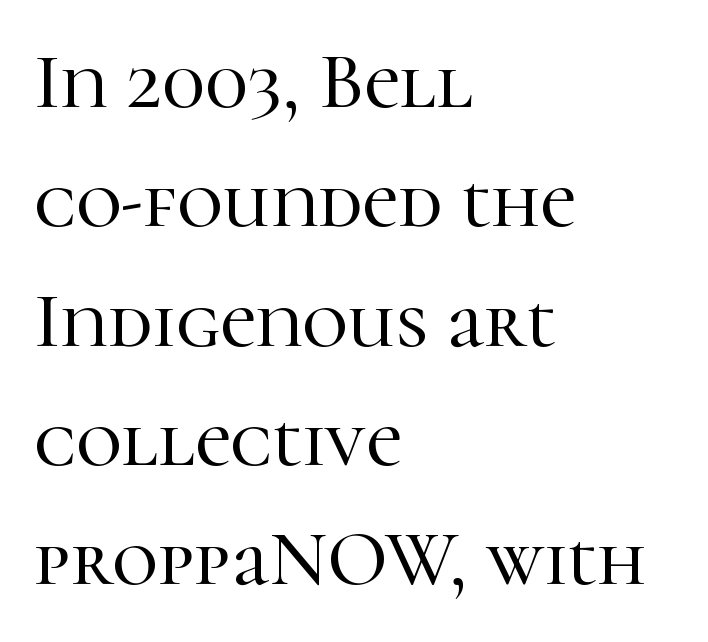
Q: Is the text italic (slanted)? A: No, it is upright.
Q: Is the typeface a serif or a sans-serif typeface? A: Serif.
Q: Is the text underlined? A: No.
Q: How is the paragraph aligned? A: Left-aligned.
Q: Is the spacing between letters normal or unusually wide? A: Normal.
Q: Is the spacing between lines tight, normal or loose? A: Normal.
Q: Width (condensed, normal, or wide)? A: Normal.
Q: Stroke contrast? A: High.
Q: x-height? A: Medium.
Q: Monospaced? A: No.
